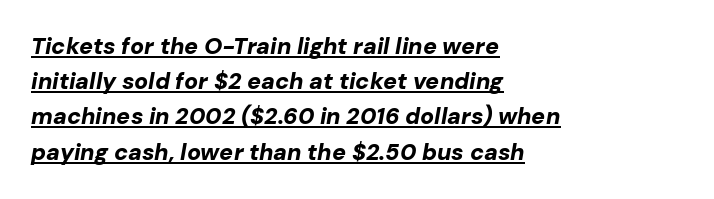
Q: Is the text bold? A: Yes.
Q: Is the text italic (slanted)? A: Yes, it leans right by about 10 degrees.
Q: Is the text underlined? A: Yes.
Q: How is the paragraph aligned? A: Left-aligned.
Q: Is the spacing between letters normal or unusually wide? A: Normal.
Q: Is the spacing between lines tight, normal or loose? A: Normal.
